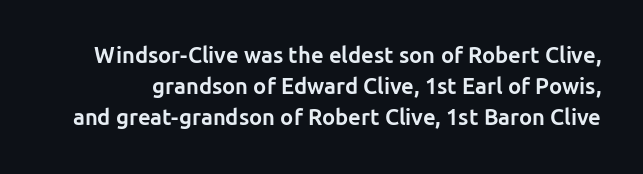
{"italic": "no", "bold": "yes", "underline": "no", "line_spacing": "normal", "line_spacing_ratio": 1.41, "letter_spacing": "normal", "letter_spacing_em": 0.0, "glyph_px": 22}
